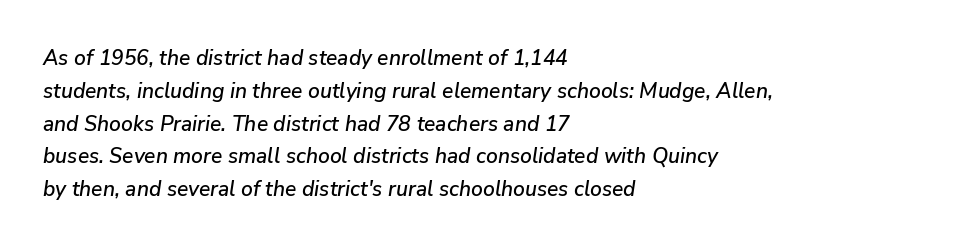
Each word holds together tightly as a unit, with standard inter-letter gaps. Just letters on the line, the space beneath them empty. Leftover space on each line is placed entirely after the last word. Students, observe: this is what conventionally led text looks like. Slanted lettering throughout.
